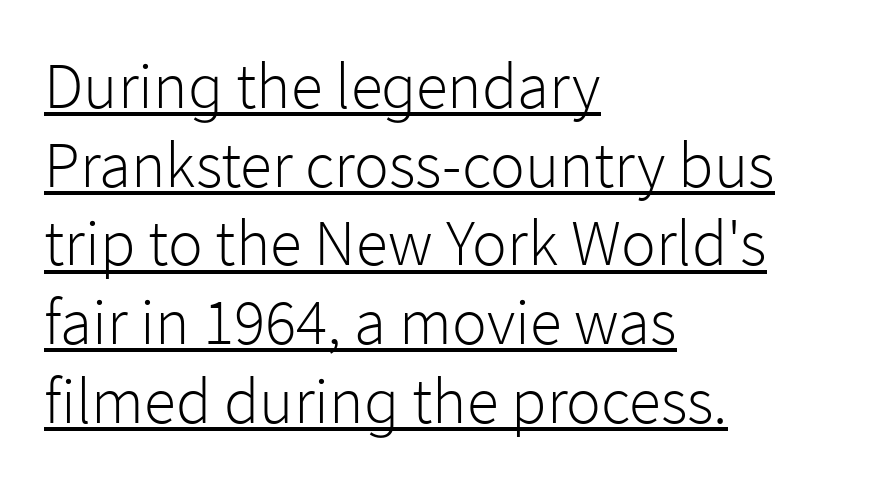
The image shows 65 px light sans-serif type, upright; set left-aligned, line spacing 1.21x, normal letter spacing, underlined; low stroke contrast and a medium x-height.
